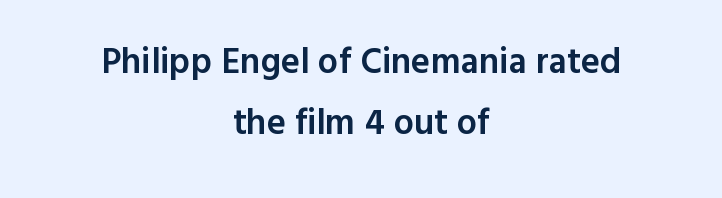
Q: Is the text bold? A: Semi-bold.
Q: Is the text italic (slanted)? A: No, it is upright.
Q: Is the typeface a serif or a sans-serif typeface? A: Sans-serif.
Q: Is the text underlined? A: No.
Q: How is the paragraph aligned? A: Centered.
Q: Is the spacing between letters normal or unusually wide? A: Normal.
Q: Is the spacing between lines tight, normal or loose? A: Normal.
Q: Width (condensed, normal, or wide)? A: Normal.
Q: x-height? A: Medium.
Q: Monospaced? A: No.
